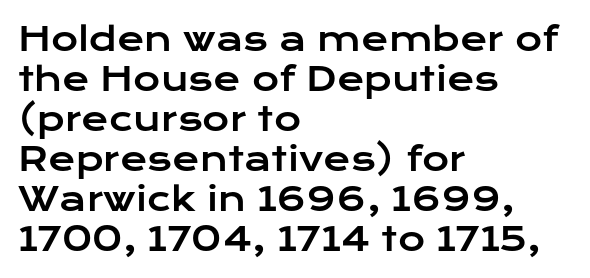
Q: Is the text italic (slanted)? A: No, it is upright.
Q: Is the typeface a serif or a sans-serif typeface? A: Sans-serif.
Q: Is the text underlined? A: No.
Q: How is the paragraph aligned? A: Left-aligned.
Q: Is the spacing between letters normal or unusually wide? A: Normal.
Q: Width (condensed, normal, or wide)? A: Wide.
Q: Stroke contrast? A: Low.
Q: x-height? A: Medium.
Q: Monospaced? A: No.
